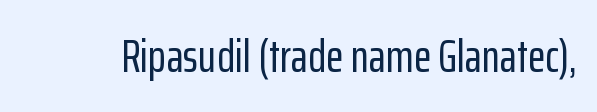
The image shows 46 px condensed sans-serif type, upright; set normal letter spacing, not underlined; low stroke contrast and a medium x-height.
